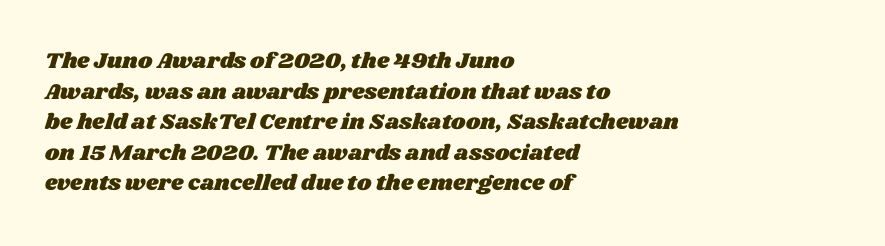
Q: Is the text underlined? A: No.
Q: How is the paragraph aligned? A: Left-aligned.
Q: Is the spacing between letters normal or unusually wide? A: Normal.
Q: Is the spacing between lines tight, normal or loose? A: Normal.
